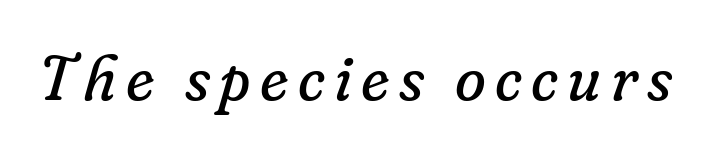
Q: Is the text bold? A: No.
Q: Is the text italic (slanted)? A: Yes, it leans right by about 16 degrees.
Q: Is the typeface a serif or a sans-serif typeface? A: Serif.
Q: Is the text underlined? A: No.
Q: Width (condensed, normal, or wide)? A: Normal.
Q: Stroke contrast? A: Low.
Q: x-height? A: Small.
Q: Monospaced? A: No.
